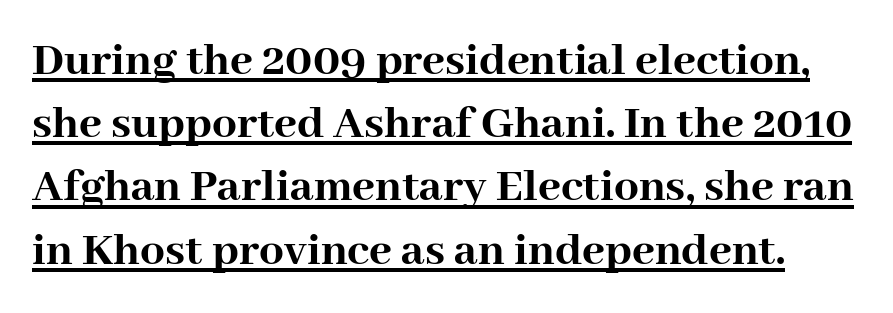
{"serif": "yes", "italic": "no", "bold": "yes", "weight": "semibold", "width": "normal", "stroke_contrast": "high", "x_height": "medium", "monospaced": "no", "underline": "yes", "line_spacing": "normal", "line_spacing_ratio": 1.29, "letter_spacing": "normal", "letter_spacing_em": 0.0, "glyph_px": 49}
